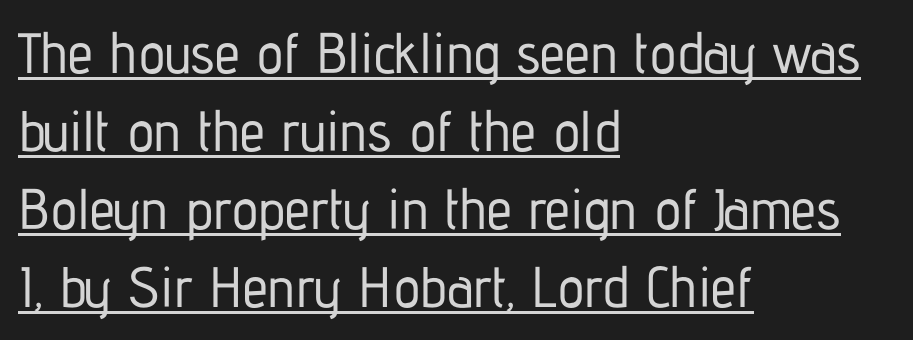
Q: Is the text italic (slanted)? A: No, it is upright.
Q: Is the typeface a serif or a sans-serif typeface? A: Sans-serif.
Q: Is the text underlined? A: Yes.
Q: How is the paragraph aligned? A: Left-aligned.
Q: Is the spacing between letters normal or unusually wide? A: Normal.
Q: Is the spacing between lines tight, normal or loose? A: Normal.
Q: Width (condensed, normal, or wide)? A: Condensed.
Q: Stroke contrast? A: Low.
Q: x-height? A: Medium.
Q: Monospaced? A: No.
